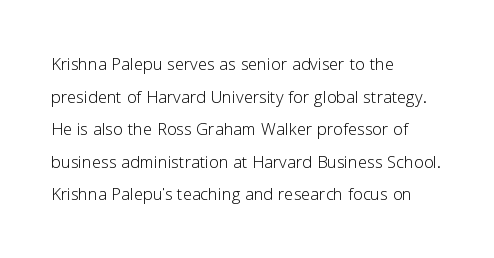
The image shows 22 px text type, upright; set left-aligned, normal line spacing (1.48x), normal letter spacing, not underlined.
